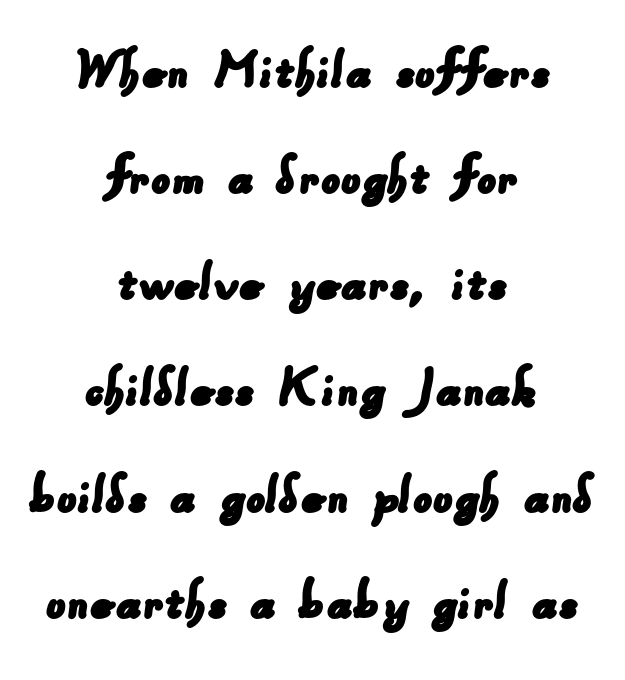
The image shows 61 px sans-serif type; set centered, line spacing 1.74x, normal letter spacing, not underlined; low stroke contrast and a small x-height.
